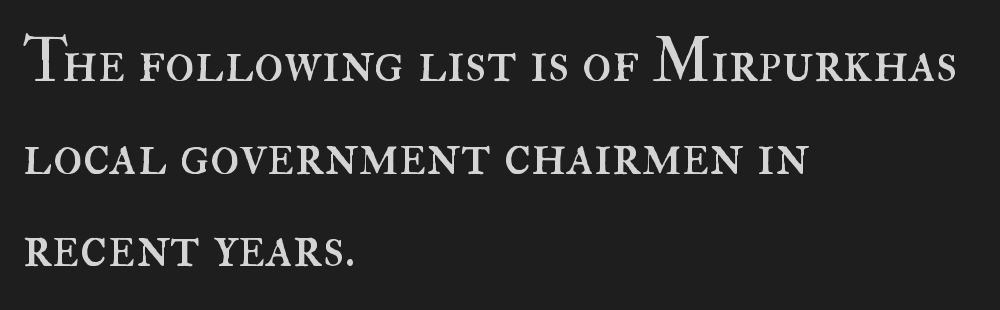
Q: Is the text bold? A: No.
Q: Is the text italic (slanted)? A: No, it is upright.
Q: Is the text underlined? A: No.
Q: How is the paragraph aligned? A: Left-aligned.
Q: Is the spacing between letters normal or unusually wide? A: Normal.
Q: Is the spacing between lines tight, normal or loose? A: Normal.
Q: Width (condensed, normal, or wide)? A: Normal.
Q: Stroke contrast? A: High.
Q: x-height? A: Small.
Q: Monospaced? A: No.
